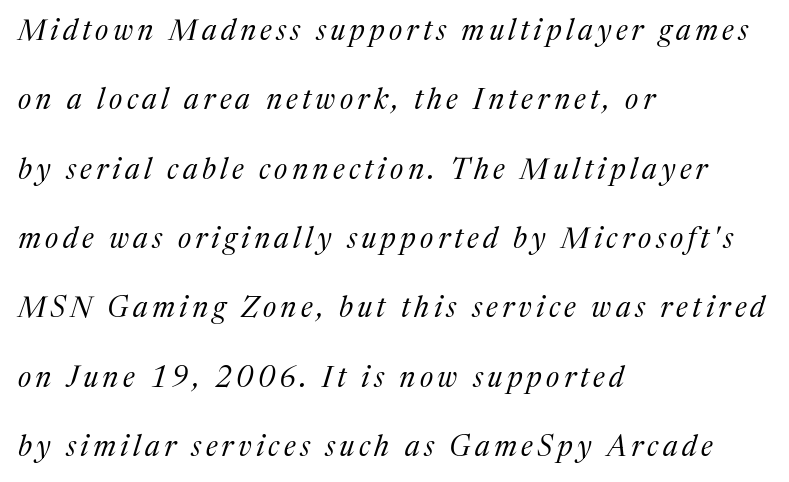
The image shows 29 px regular-weight serif type, italic (leaning right); set left-aligned, loose line spacing (2.39x), not underlined; medium stroke contrast and a medium x-height.
